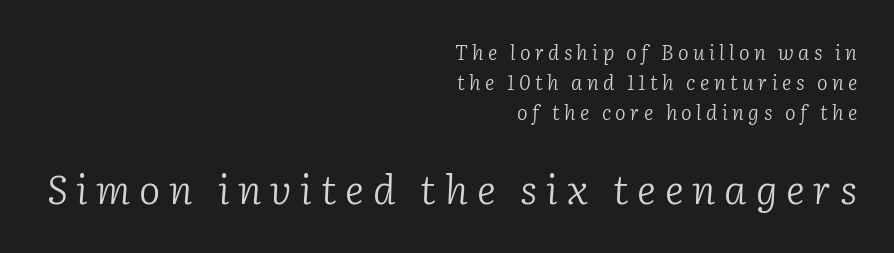
The image shows 40 px light serif type, italic (leaning right); set right-aligned, normal line spacing (1.49x), unusually wide letter spacing (+0.22 em), not underlined; the second (bottom) block is 2.0x larger; low stroke contrast and a medium x-height.
